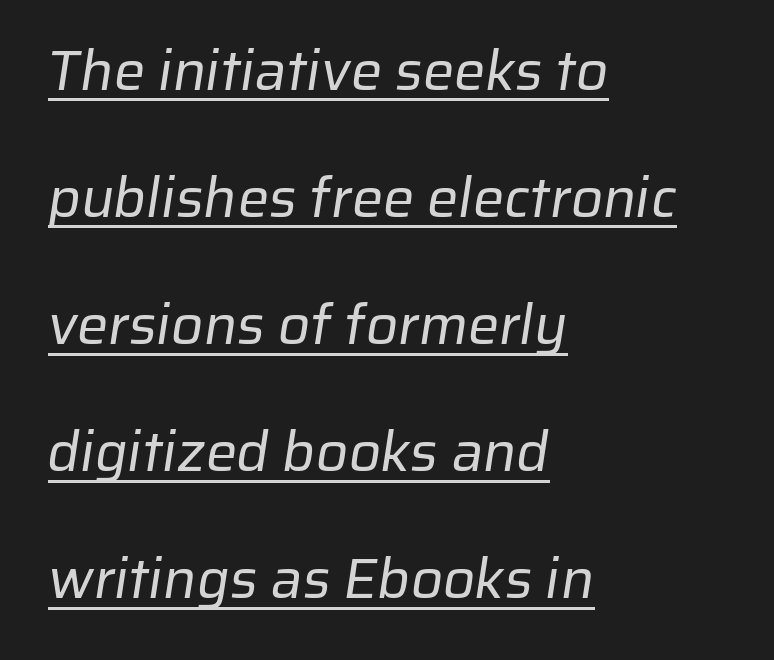
The image shows 56 px regular-weight sans-serif type; set left-aligned, loose line spacing (2.27x), normal letter spacing, underlined; low stroke contrast and a medium x-height.
